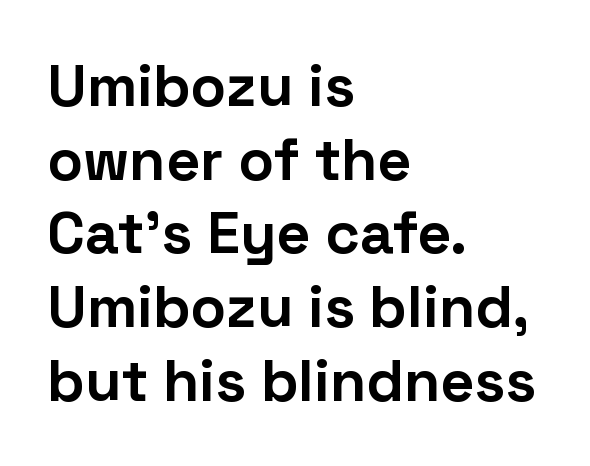
Q: Is the text bold? A: Yes.
Q: Is the text italic (slanted)? A: No, it is upright.
Q: Is the typeface a serif or a sans-serif typeface? A: Sans-serif.
Q: Is the text underlined? A: No.
Q: How is the paragraph aligned? A: Left-aligned.
Q: Is the spacing between letters normal or unusually wide? A: Normal.
Q: Is the spacing between lines tight, normal or loose? A: Normal.
Q: Width (condensed, normal, or wide)? A: Normal.
Q: Stroke contrast? A: Low.
Q: x-height? A: Medium.
Q: Monospaced? A: No.
